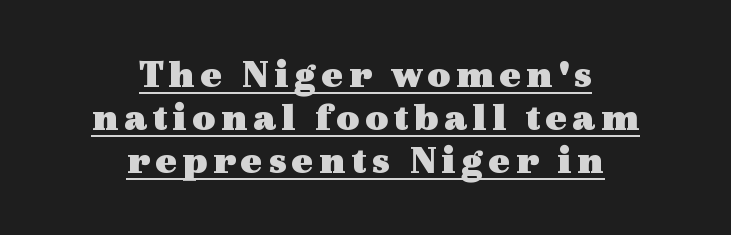
{"serif": "yes", "italic": "no", "bold": "yes", "weight": "heavy", "width": "wide", "x_height": "medium", "monospaced": "no", "underline": "yes", "align": "center", "line_spacing": "tight", "line_spacing_ratio": 1.05, "glyph_px": 41}
